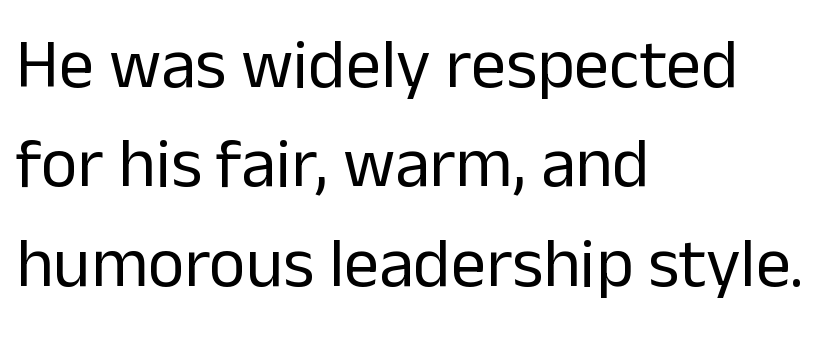
Q: Is the text bold? A: No.
Q: Is the text italic (slanted)? A: No, it is upright.
Q: Is the typeface a serif or a sans-serif typeface? A: Sans-serif.
Q: Is the text underlined? A: No.
Q: How is the paragraph aligned? A: Left-aligned.
Q: Is the spacing between letters normal or unusually wide? A: Normal.
Q: Is the spacing between lines tight, normal or loose? A: Normal.
Q: Width (condensed, normal, or wide)? A: Normal.
Q: Stroke contrast? A: Low.
Q: x-height? A: Medium.
Q: Monospaced? A: No.
